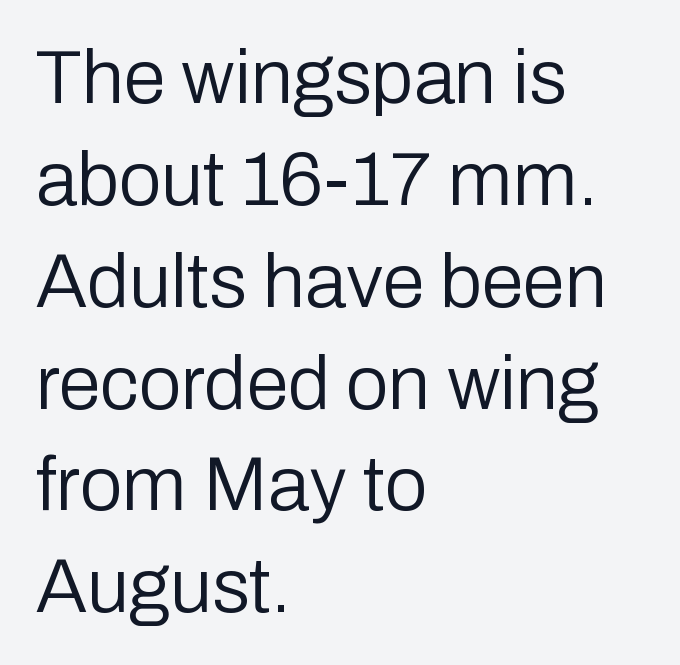
Tall strokes in this sample are plumb rather than angled. The passage shown stacks its lines at a standard gap. Summary of weight: not heavy and not bold. The line texture is even and compact thanks to regular tracking. Stroke terminals: plain, sans-serif. The baseline area is clear.
